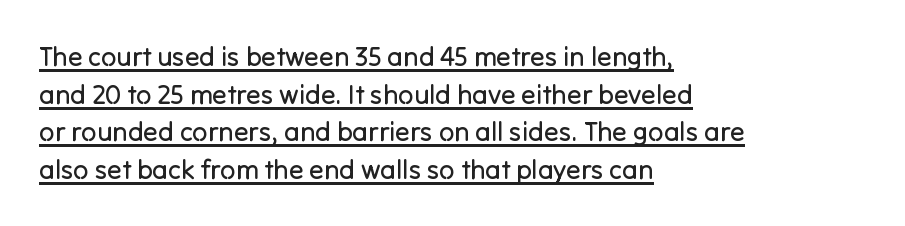
Q: Is the text bold? A: No.
Q: Is the text italic (slanted)? A: No, it is upright.
Q: Is the text underlined? A: Yes.
Q: How is the paragraph aligned? A: Left-aligned.
Q: Is the spacing between letters normal or unusually wide? A: Normal.
Q: Is the spacing between lines tight, normal or loose? A: Normal.
